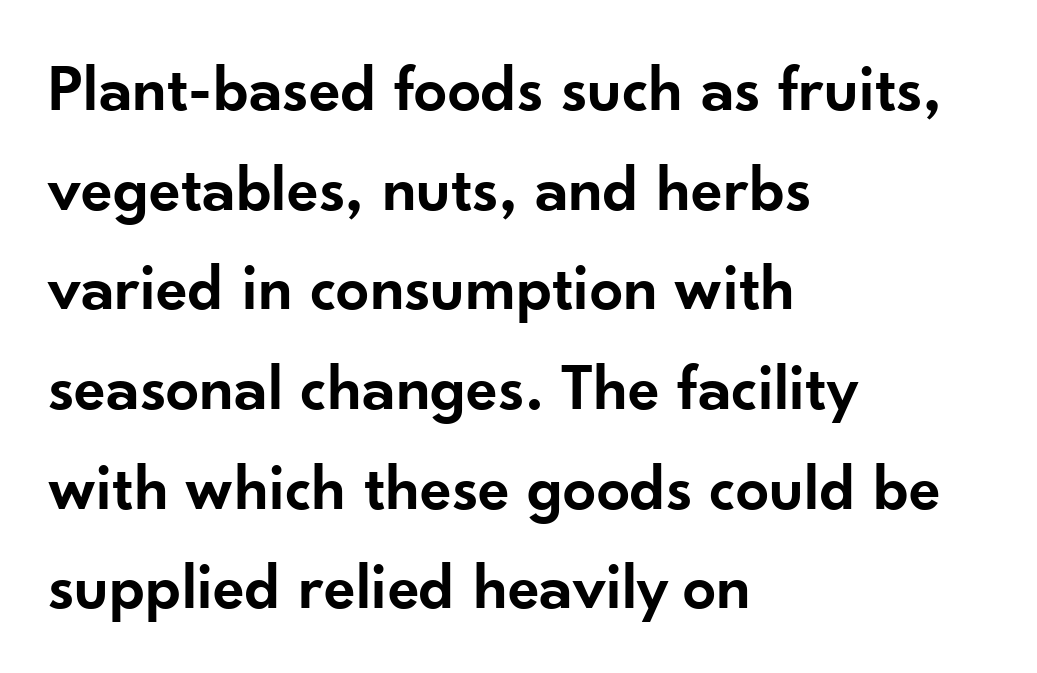
{"serif": "no", "italic": "no", "bold": "semi", "weight": "semibold", "width": "normal", "stroke_contrast": "low", "x_height": "small", "monospaced": "no", "underline": "no", "align": "left", "line_spacing": "normal", "line_spacing_ratio": 1.51, "letter_spacing": "normal", "letter_spacing_em": 0.0, "glyph_px": 66}
